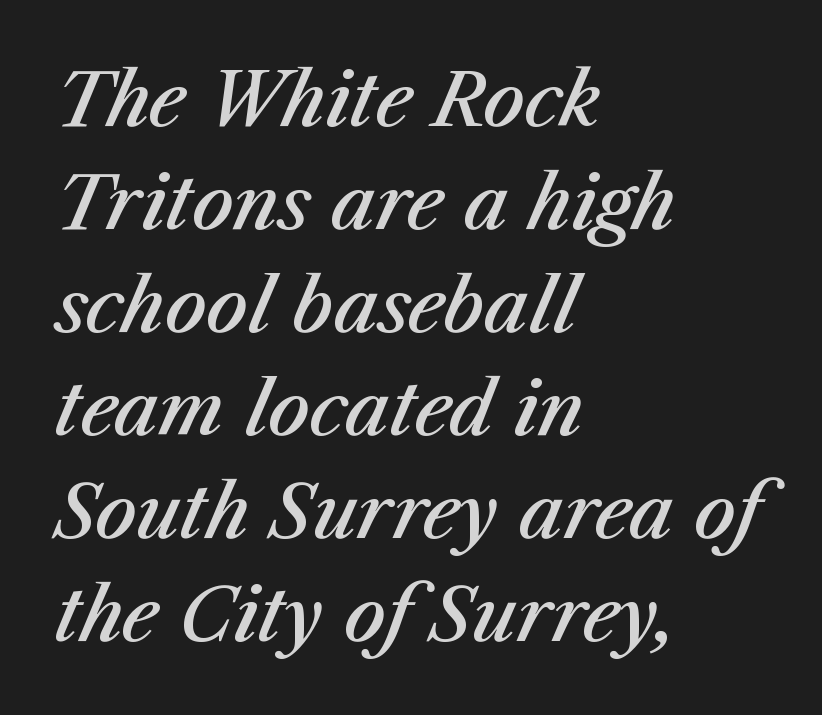
{"italic": "yes", "lean": "right", "slant_degrees": 23, "bold": "semi", "weight": "semibold", "width": "normal", "stroke_contrast": "medium", "x_height": "medium", "monospaced": "no", "underline": "no", "align": "left", "line_spacing": "normal", "line_spacing_ratio": 1.41, "letter_spacing": "normal", "letter_spacing_em": 0.0, "glyph_px": 73}
